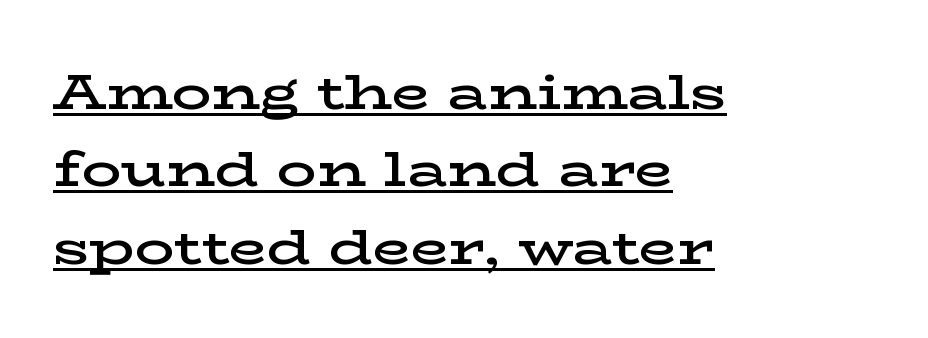
Teacher's note: observe the even left margin — that is flush-left alignment. Beneath each row of characters lies a ruled line. The space between consecutive lines is moderate. Caption: semibold face, moderately heavy strokes. These lines are rendered in a variable-pitch font. Rendered with straight, roman letterforms.
